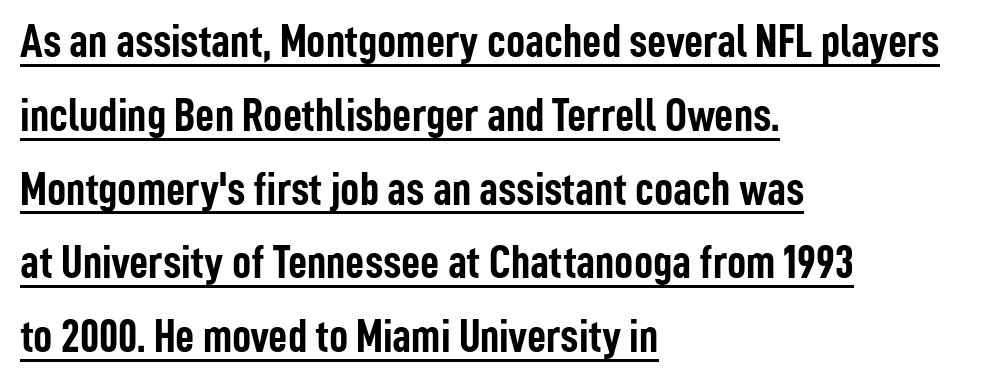
In terms of leading, this rendering sits right in the middle. Short and long lines alike share a common starting point at left. Summary of weight: heavy, a full bold. The letters advance in unequal steps, a hallmark of proportional type. Type style note: lacks serifs. No extra tracking has been applied to these lines.
